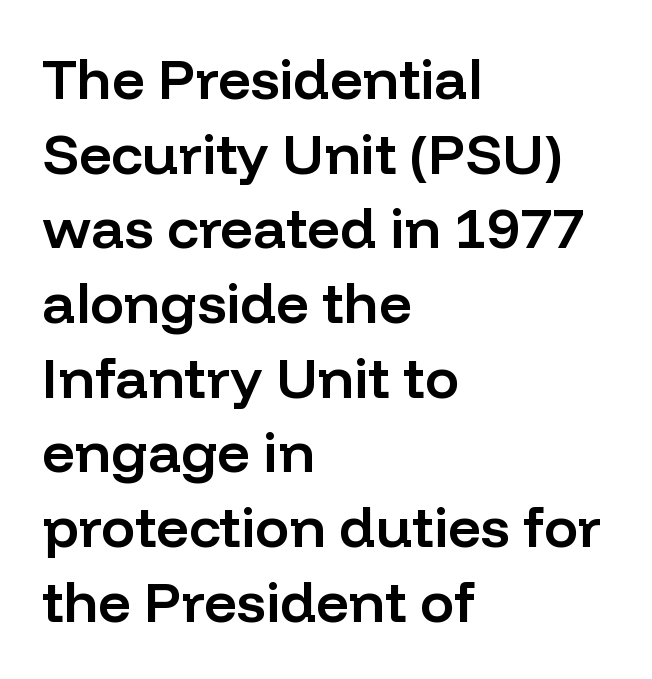
The image shows 57 px semibold sans-serif type, upright; set left-aligned, normal line spacing (1.31x), normal letter spacing, not underlined; low stroke contrast and a medium x-height.
